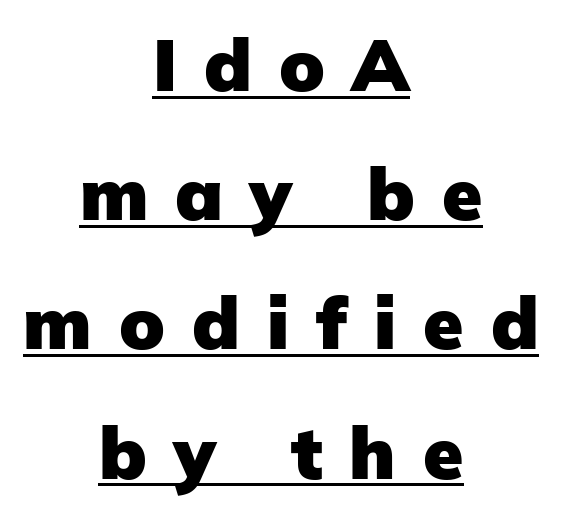
{"serif": "no", "italic": "no", "bold": "yes", "weight": "heavy", "width": "normal", "stroke_contrast": "low", "x_height": "medium", "monospaced": "no", "underline": "yes", "align": "center", "line_spacing_ratio": 1.77, "letter_spacing": "wide", "letter_spacing_em": 0.37, "glyph_px": 73}
